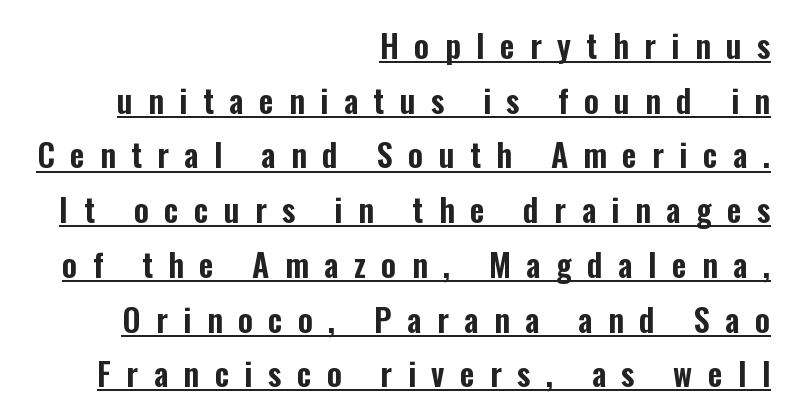
Think of a printed novel: that variable character pitch is what you see here. The letters stand straight up with perfectly vertical stems. Short note: letters widely spaced. The face used here appears with an underline applied. No feet cap the strokes, marking this as sans-serif type. Leftover space on each line is placed entirely before the opening word.
